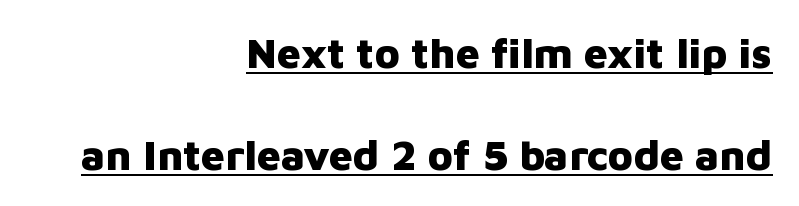
{"serif": "no", "italic": "no", "bold": "yes", "weight": "heavy", "width": "normal", "stroke_contrast": "low", "x_height": "medium", "monospaced": "no", "underline": "yes", "align": "right", "line_spacing": "loose", "line_spacing_ratio": 2.42, "letter_spacing": "normal", "letter_spacing_em": 0.0, "glyph_px": 42}
